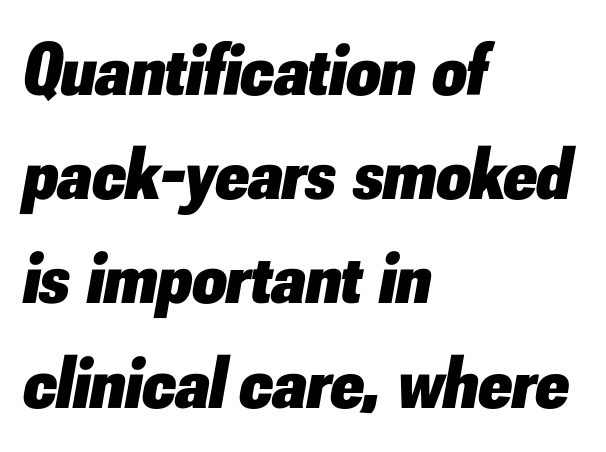
{"italic": "yes", "lean": "right", "slant_degrees": 10, "bold": "yes", "weight": "heavy", "width": "normal", "stroke_contrast": "low", "x_height": "small", "monospaced": "no", "underline": "no", "align": "left", "line_spacing": "normal", "line_spacing_ratio": 1.39, "letter_spacing": "normal", "letter_spacing_em": 0.0, "glyph_px": 75}
